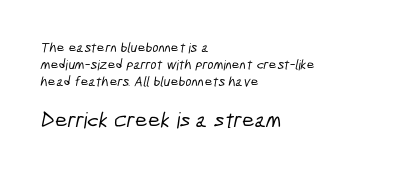
Descender tails drop into unmarked territory. Compared with typical body copy, the letter spacing here is the same. Look at the glyph heights: the lower group is clearly the bigger setting. Horizontally, the lines are justified to the leading edge only.
